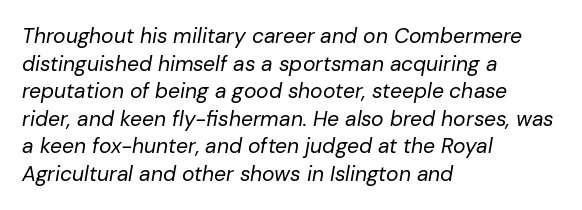
The image shows 21 px text type, italic (leaning right); set left-aligned, normal line spacing (1.31x), normal letter spacing, not underlined.
